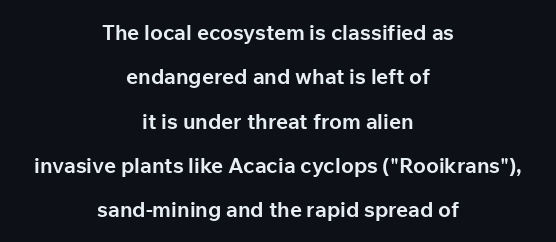
Q: Is the text bold? A: Yes.
Q: Is the text italic (slanted)? A: No, it is upright.
Q: Is the text underlined? A: No.
Q: How is the paragraph aligned? A: Centered.
Q: Is the spacing between letters normal or unusually wide? A: Normal.
Q: Is the spacing between lines tight, normal or loose? A: Loose.
